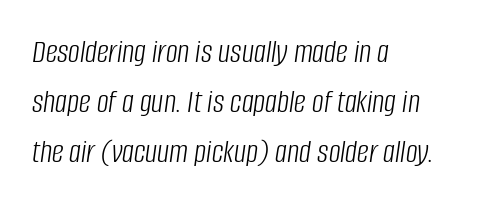
The image shows 33 px light, condensed type, italic (leaning right); set left-aligned, normal line spacing (1.52x), normal letter spacing, not underlined; low stroke contrast and a large x-height.
